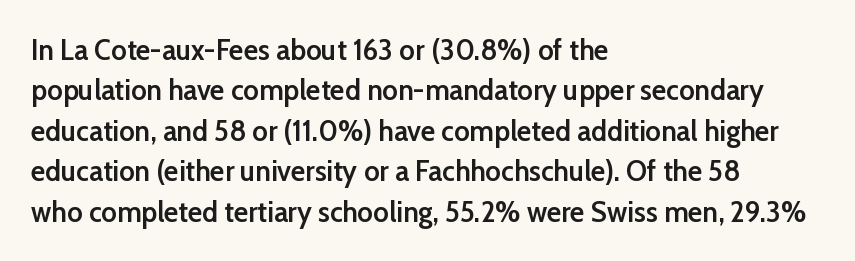
The typeface chosen for these lines omits serifs. Caption: multi-line text, flush left, ragged right. It's the straight-up-and-down kind of type. Observe the ordinary spacing: letters are neighbours, not strangers. Semibold letterforms, between regular and bold. Has an underline been added? It has not.
